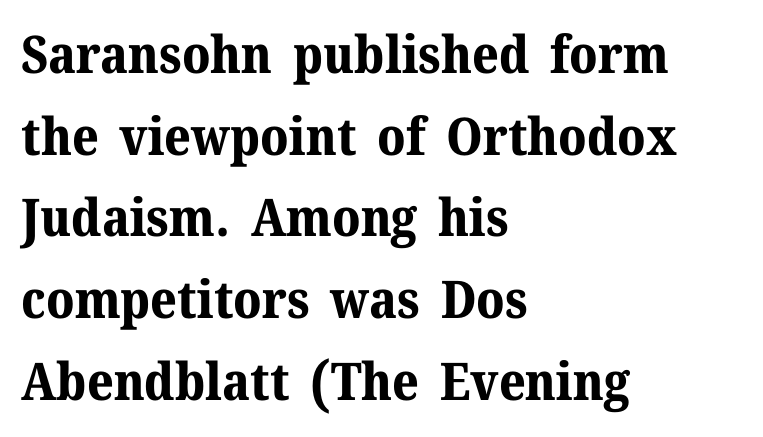
The image shows 52 px bold serif type, upright; set left-aligned, normal line spacing (1.57x), normal letter spacing, not underlined; medium stroke contrast and a medium x-height.
